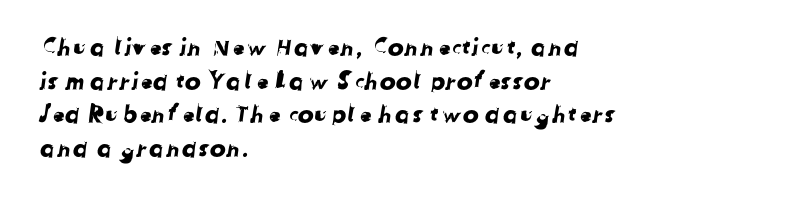
The image shows 24 px text type; set left-aligned, normal line spacing (1.4x), normal letter spacing, not underlined.
